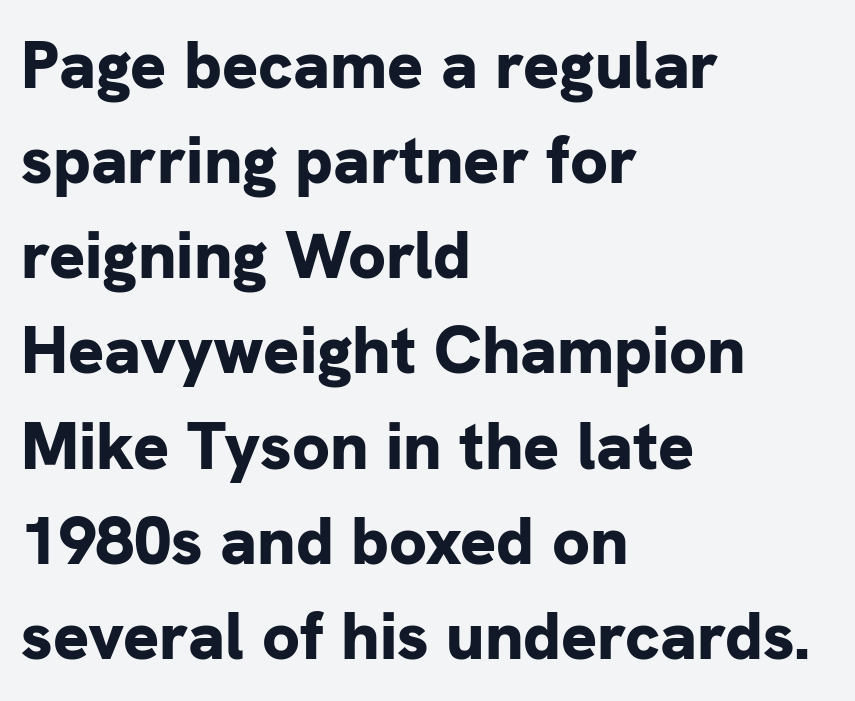
The image shows 67 px bold sans-serif type, upright; set left-aligned, normal line spacing (1.42x), normal letter spacing, not underlined; low stroke contrast and a medium x-height.
